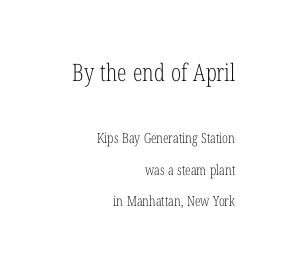
{"italic": "no", "bold": "no", "underline": "no", "align": "right", "line_spacing": "loose", "line_spacing_ratio": 2.25, "letter_spacing": "normal", "letter_spacing_em": 0.0, "larger_block": "first", "size_ratio": 1.71, "glyph_px": 24}
